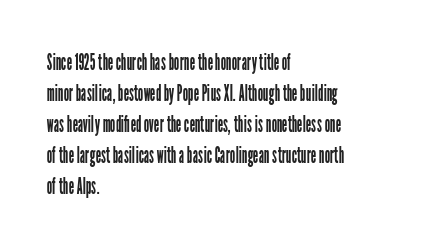
The image shows 24 px text type, upright; set left-aligned, normal line spacing (1.29x), normal letter spacing, not underlined.
